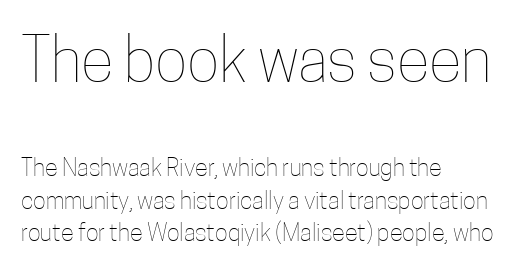
Weight: regular or lighter. No extra tracking has been applied to these lines. Letters rest on an invisible, unmarked baseline. The passage shown is typed in a proportional face where columns would drift.
